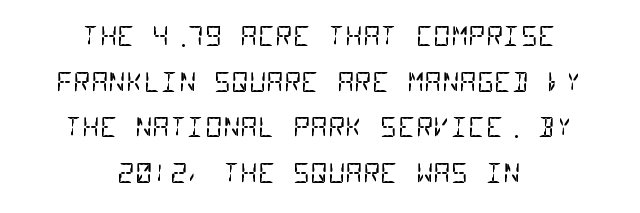
The image shows 27 px text type; set centered, normal line spacing (1.69x), normal letter spacing, not underlined.
